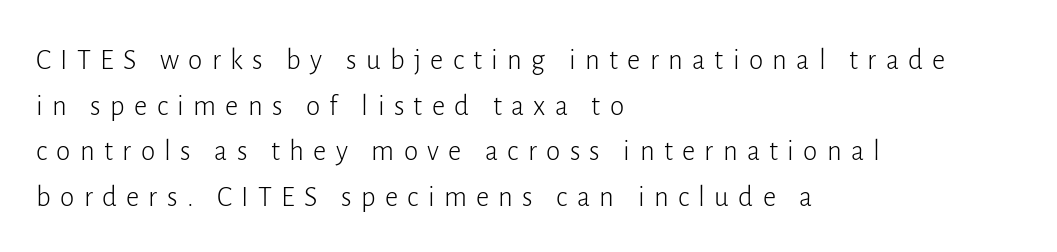
Q: Is the text bold? A: No.
Q: Is the text italic (slanted)? A: No, it is upright.
Q: Is the typeface a serif or a sans-serif typeface? A: Sans-serif.
Q: Is the text underlined? A: No.
Q: How is the paragraph aligned? A: Left-aligned.
Q: Is the spacing between letters normal or unusually wide? A: Unusually wide.
Q: Is the spacing between lines tight, normal or loose? A: Normal.
Q: Width (condensed, normal, or wide)? A: Normal.
Q: Stroke contrast? A: Low.
Q: x-height? A: Medium.
Q: Monospaced? A: No.
